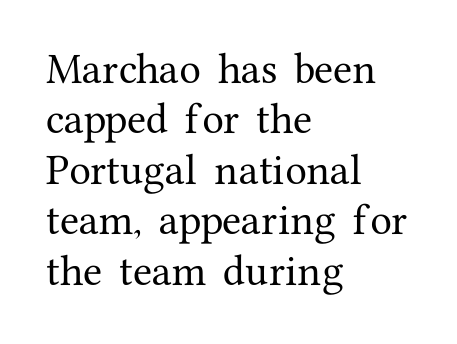
The image shows 35 px serif type, upright; set left-aligned, normal line spacing (1.44x), normal letter spacing, not underlined; medium stroke contrast and a medium x-height.
